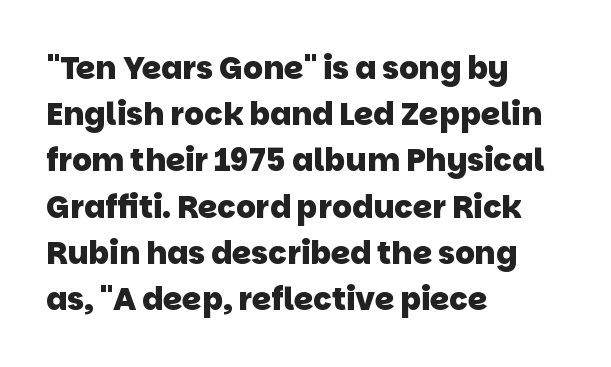
Q: Is the text bold? A: Yes.
Q: Is the typeface a serif or a sans-serif typeface? A: Sans-serif.
Q: Is the text underlined? A: No.
Q: How is the paragraph aligned? A: Left-aligned.
Q: Is the spacing between letters normal or unusually wide? A: Normal.
Q: Is the spacing between lines tight, normal or loose? A: Normal.
Q: Width (condensed, normal, or wide)? A: Normal.
Q: Stroke contrast? A: Low.
Q: x-height? A: Large.
Q: Monospaced? A: No.
